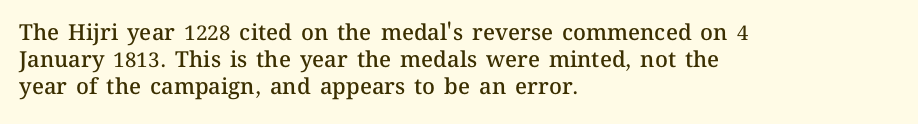
The image shows 22 px text type, upright; set left-aligned, line spacing 1.22x, normal letter spacing, not underlined.
